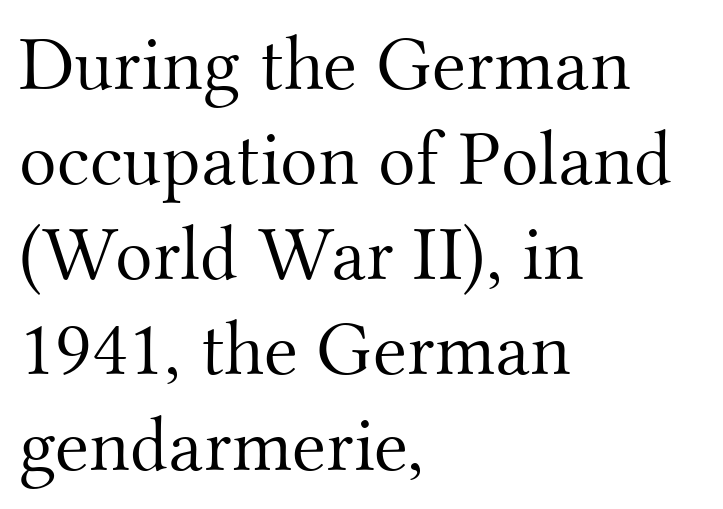
Alignment: flush left. The horizontal fit of the characters is conventional and even. Varying glyph widths throughout — classic text-font behaviour. Vertical strokes here are truly vertical.
